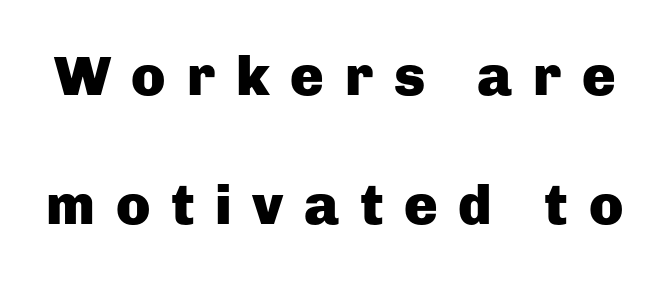
Q: Is the text bold? A: Yes.
Q: Is the text italic (slanted)? A: No, it is upright.
Q: Is the typeface a serif or a sans-serif typeface? A: Sans-serif.
Q: Is the text underlined? A: No.
Q: Is the spacing between letters normal or unusually wide? A: Unusually wide.
Q: Is the spacing between lines tight, normal or loose? A: Loose.
Q: Width (condensed, normal, or wide)? A: Normal.
Q: Stroke contrast? A: Low.
Q: x-height? A: Medium.
Q: Monospaced? A: No.
